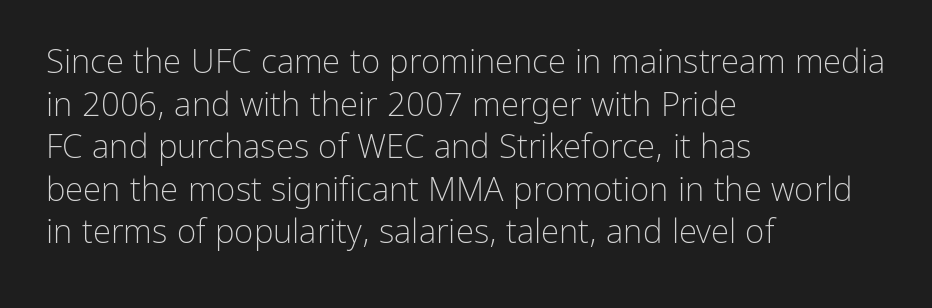
Q: Is the text bold? A: No.
Q: Is the text italic (slanted)? A: No, it is upright.
Q: Is the typeface a serif or a sans-serif typeface? A: Sans-serif.
Q: Is the text underlined? A: No.
Q: How is the paragraph aligned? A: Left-aligned.
Q: Is the spacing between letters normal or unusually wide? A: Normal.
Q: Is the spacing between lines tight, normal or loose? A: Normal.
Q: Width (condensed, normal, or wide)? A: Normal.
Q: Stroke contrast? A: Low.
Q: x-height? A: Medium.
Q: Monospaced? A: No.
